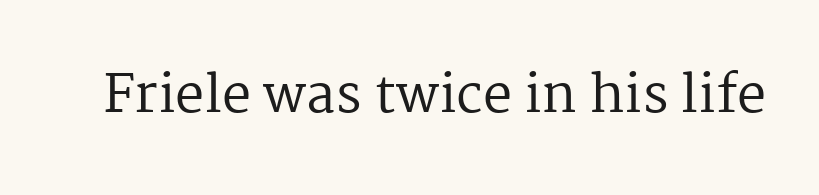
Short note: letters normally spaced. Designer's note — italics off, roman on. Bare-footed words on every line. Nothing heavy about these letters — not bold at all.
